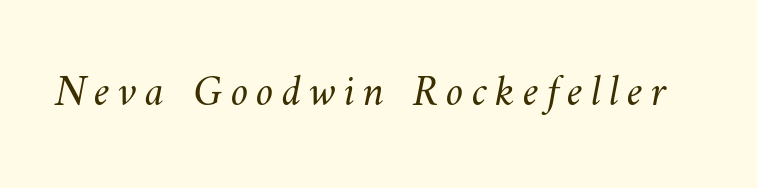
The image shows 44 px light type; set not underlined; medium stroke contrast and a small x-height.
